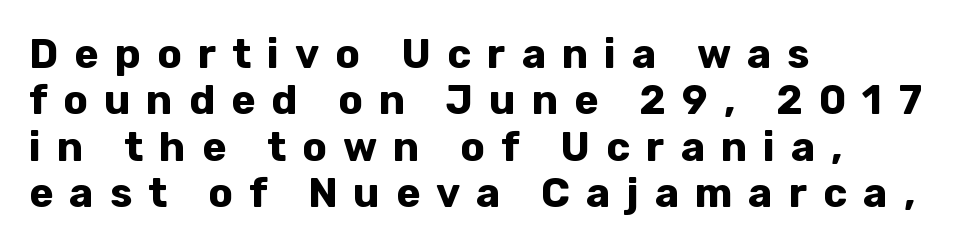
Q: Is the text bold? A: Yes.
Q: Is the text italic (slanted)? A: No, it is upright.
Q: Is the typeface a serif or a sans-serif typeface? A: Sans-serif.
Q: Is the text underlined? A: No.
Q: How is the paragraph aligned? A: Left-aligned.
Q: Is the spacing between letters normal or unusually wide? A: Unusually wide.
Q: Is the spacing between lines tight, normal or loose? A: Tight.
Q: Width (condensed, normal, or wide)? A: Normal.
Q: Stroke contrast? A: Low.
Q: x-height? A: Medium.
Q: Monospaced? A: No.
